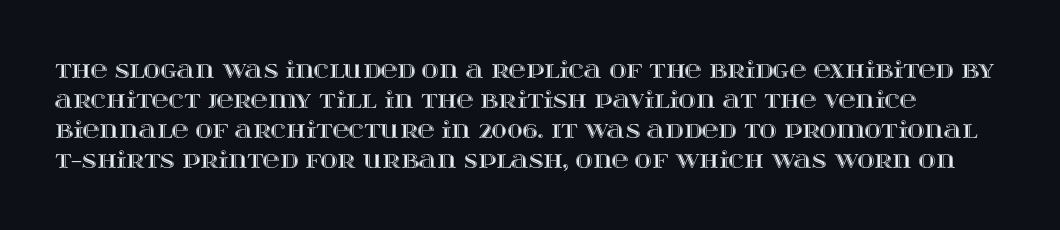
Q: Is the text italic (slanted)? A: No, it is upright.
Q: Is the text underlined? A: No.
Q: Is the spacing between letters normal or unusually wide? A: Normal.
Q: Is the spacing between lines tight, normal or loose? A: Normal.
